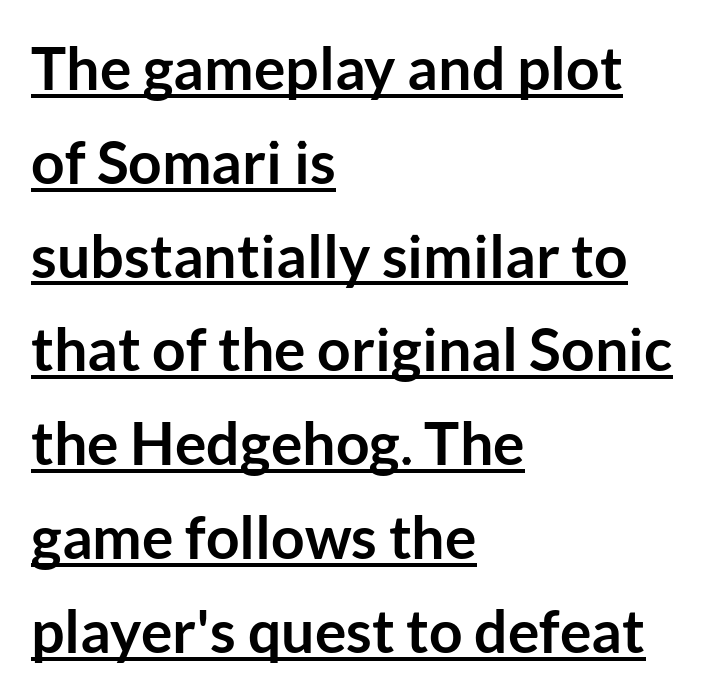
{"serif": "no", "italic": "no", "bold": "yes", "weight": "semibold", "width": "normal", "stroke_contrast": "low", "x_height": "medium", "monospaced": "no", "underline": "yes", "align": "left", "line_spacing": "normal", "line_spacing_ratio": 1.59, "letter_spacing": "normal", "letter_spacing_em": 0.0, "glyph_px": 59}
